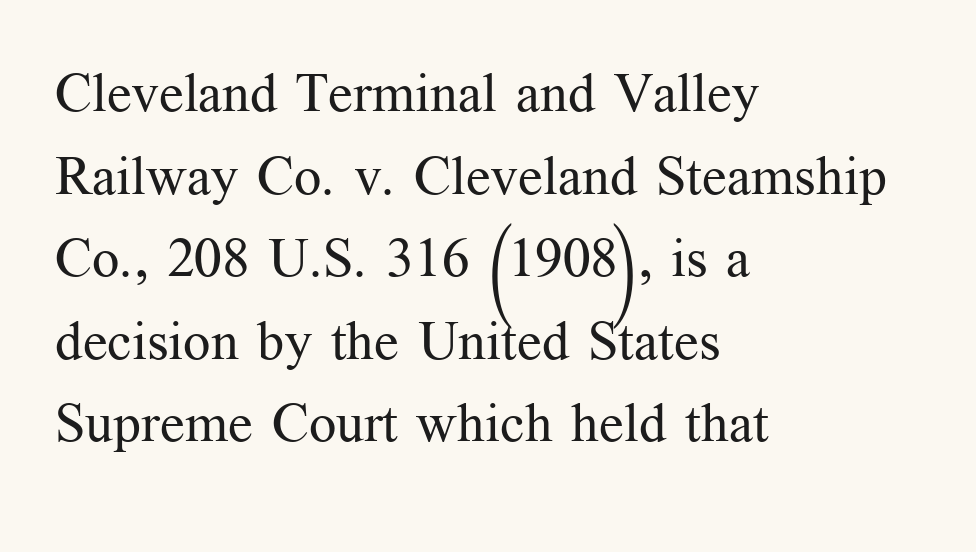
{"serif": "yes", "italic": "no", "bold": "no", "weight": "regular", "width": "normal", "stroke_contrast": "medium", "x_height": "medium", "monospaced": "no", "underline": "no", "align": "left", "line_spacing": "normal", "line_spacing_ratio": 1.53, "letter_spacing": "normal", "letter_spacing_em": 0.0, "glyph_px": 54}
